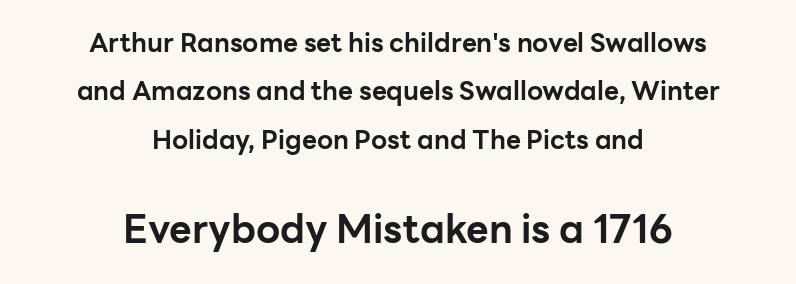
{"serif": "no", "italic": "no", "bold": "yes", "weight": "bold", "width": "normal", "stroke_contrast": "low", "x_height": "medium", "monospaced": "no", "underline": "no", "align": "center", "line_spacing_ratio": 1.86, "letter_spacing": "normal", "letter_spacing_em": 0.0, "larger_block": "second", "size_ratio": 1.5, "glyph_px": 39}
